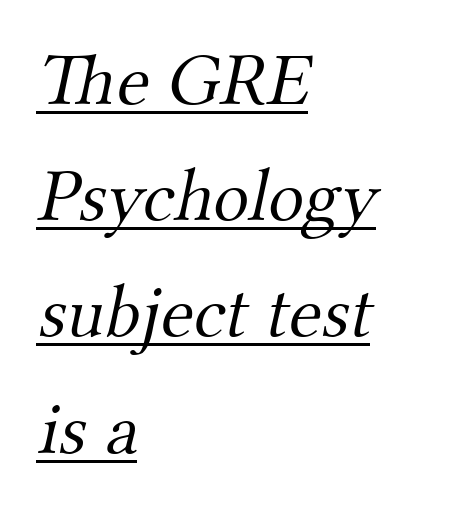
A typesetter would call this proportional, since set widths differ per character. In terms of letterspacing, this is plain default setting. Letterform terminals end in serifs throughout the passage. Whoever set this chose a conventional vertical rhythm. Summary of weight: not heavy and not bold.
